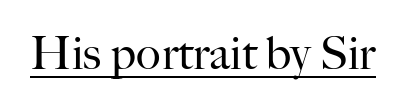
The image shows 46 px regular-weight serif type, upright; set normal letter spacing, underlined; high stroke contrast and a small x-height.
